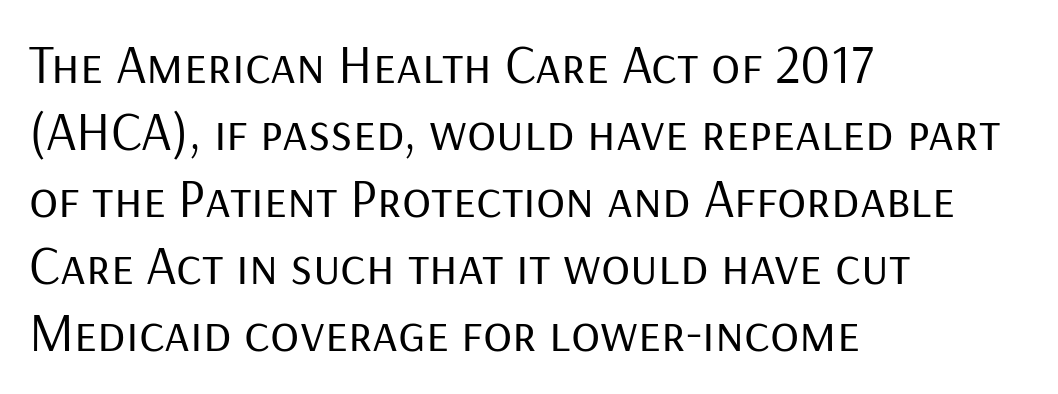
Look at the tracking — it's just the regular setting, nothing added. All the whitespace from short lines collects on the right. The font's upright variant was chosen for this text. Does the type have serifs? No, each stem ends abruptly.
